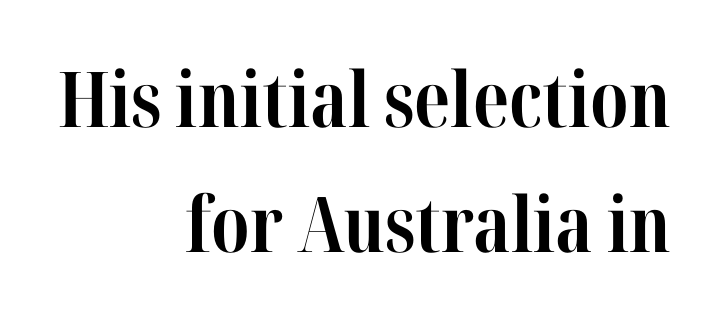
Plain, unruled lines of type. The vertical gap from one line to the next is medium. The glyphs have the mass of a bold cut. Upright lettering throughout. If you drew a ruler down the right edge, every line would touch it.
